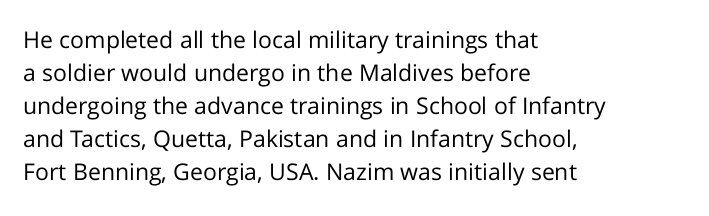
Does extra space separate the letters? No, they use regular spacing. The rendering anchors every line to the left-hand side. The axis of the letterforms is exactly vertical. These lines sit exactly where default settings would place them. Ink coverage per letter is moderate at most. Bare-footed words on every line.
